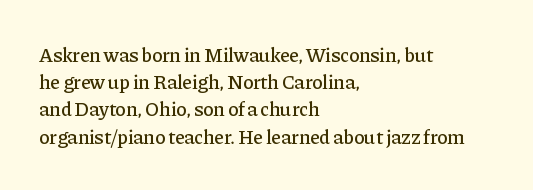
{"italic": "no", "underline": "no", "align": "left", "line_spacing": "normal", "line_spacing_ratio": 1.36, "letter_spacing": "normal", "letter_spacing_em": 0.0, "glyph_px": 20}
